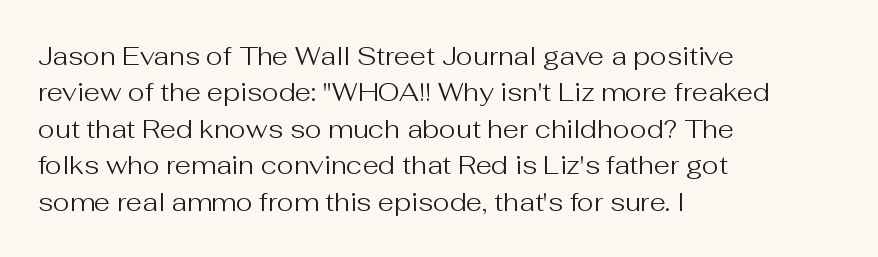
Short and long lines alike share a common starting point at left. The typeface has the unassuming heft of standard copy or less. Is the letter spacing exaggerated? No — it looks like the ordinary default. Has an underline been added? It has not. Posture: vertical.
